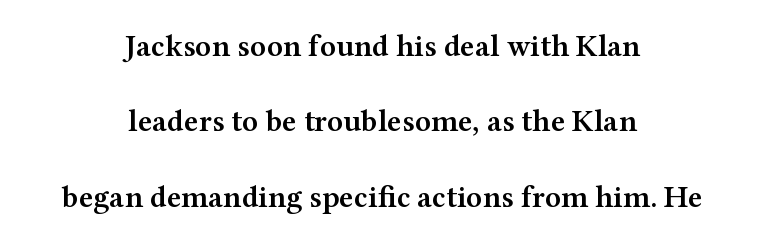
These lines are centered, leaving both edges ragged. Is this a fixed-width face? No — the glyphs have proportional, varying widths. What's the leading like? Stretched, with rows far apart. Firm but not heavy-handed strokes: this text is semibold. Unlike italic type, these characters show no tilt at all.
